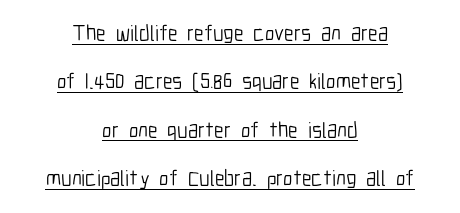
Stroke thickness stays within the range of a standard reading face or lighter. Tall strokes in this sample are plumb rather than angled. The rendering keeps characters at their native spacing. Leading is clearly above the norm, producing a sparse column. Visually the block forms a symmetrical silhouette, jagged on both flanks.
